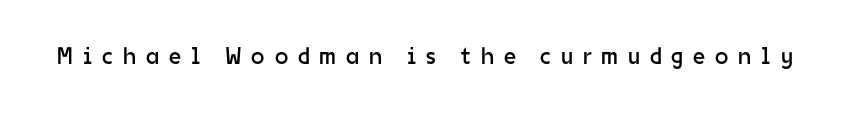
{"italic": "no", "bold": "no", "underline": "no", "letter_spacing": "wide", "letter_spacing_em": 0.41, "glyph_px": 24}
